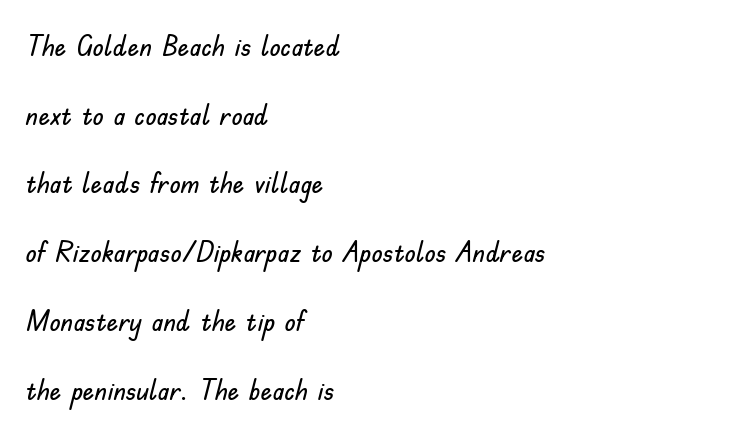
The image shows 29 px sans-serif type; set left-aligned, loose line spacing (2.37x), normal letter spacing, not underlined; low stroke contrast and a small x-height.
